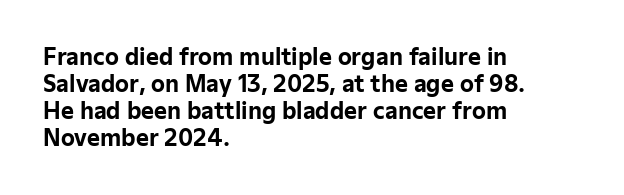
{"italic": "no", "bold": "yes", "underline": "no", "align": "left", "line_spacing_ratio": 1.23, "letter_spacing": "normal", "letter_spacing_em": 0.0, "glyph_px": 22}
